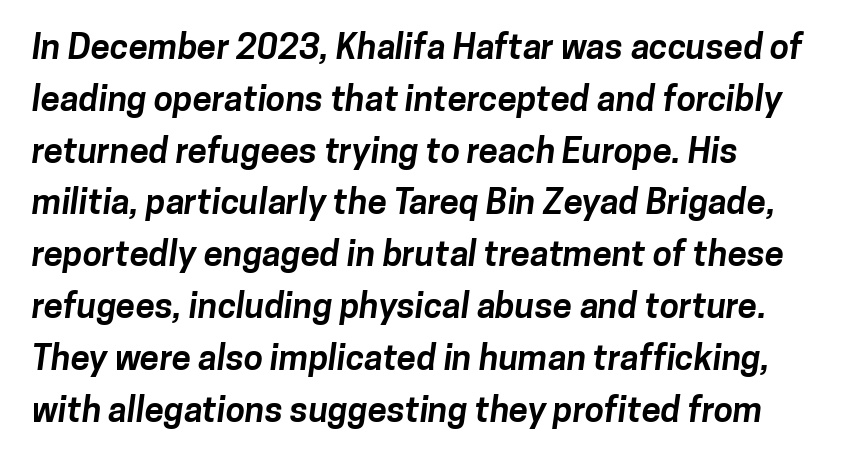
{"serif": "no", "bold": "yes", "weight": "bold", "width": "normal", "stroke_contrast": "low", "x_height": "medium", "monospaced": "no", "underline": "no", "align": "left", "line_spacing": "normal", "line_spacing_ratio": 1.48, "letter_spacing": "normal", "letter_spacing_em": 0.0, "glyph_px": 35}
